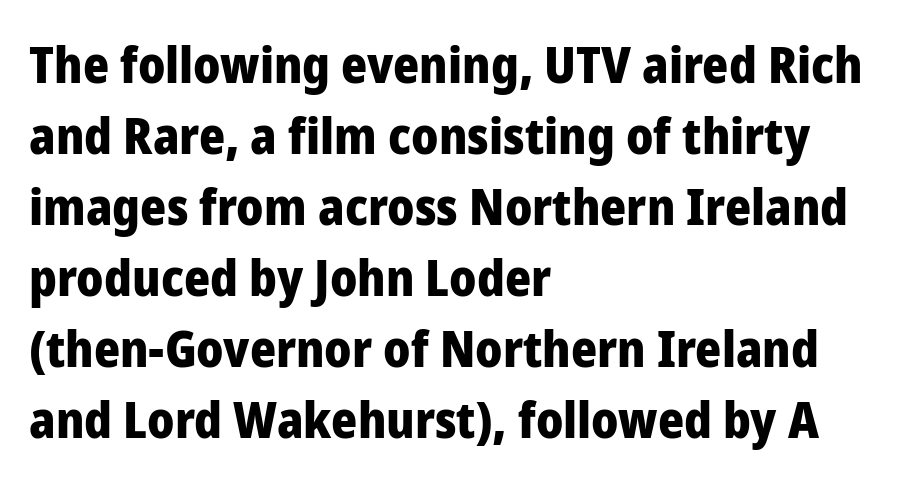
Q: Is the text bold? A: Yes.
Q: Is the text italic (slanted)? A: No, it is upright.
Q: Is the typeface a serif or a sans-serif typeface? A: Sans-serif.
Q: Is the text underlined? A: No.
Q: How is the paragraph aligned? A: Left-aligned.
Q: Is the spacing between letters normal or unusually wide? A: Normal.
Q: Is the spacing between lines tight, normal or loose? A: Normal.
Q: Width (condensed, normal, or wide)? A: Normal.
Q: Stroke contrast? A: Low.
Q: x-height? A: Medium.
Q: Monospaced? A: No.
